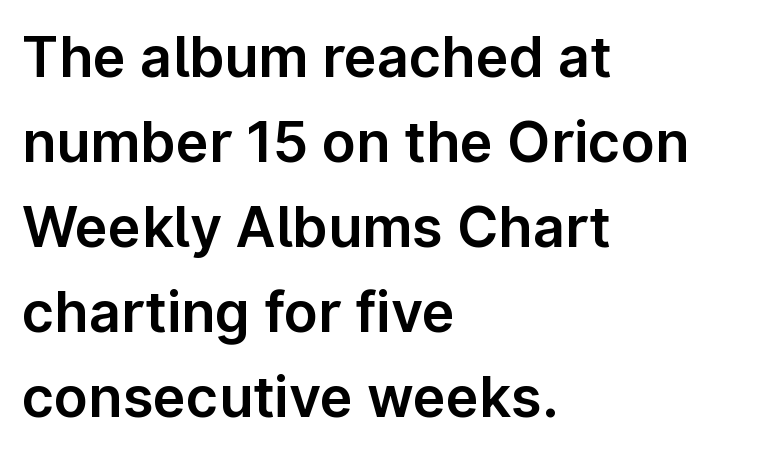
Q: Is the text italic (slanted)? A: No, it is upright.
Q: Is the typeface a serif or a sans-serif typeface? A: Sans-serif.
Q: Is the text underlined? A: No.
Q: How is the paragraph aligned? A: Left-aligned.
Q: Is the spacing between letters normal or unusually wide? A: Normal.
Q: Is the spacing between lines tight, normal or loose? A: Normal.
Q: Width (condensed, normal, or wide)? A: Normal.
Q: Stroke contrast? A: Low.
Q: x-height? A: Medium.
Q: Monospaced? A: No.
